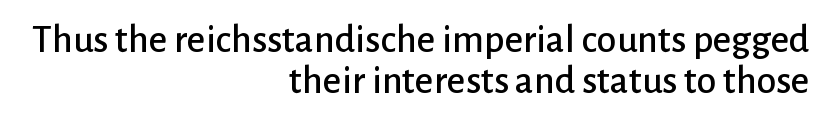
Check under the words: just untouched page. Each new line begins almost immediately beneath the previous one. These lines are set flush right with a ragged left edge. These lines are rendered in a variable-pitch font. Typographically, this falls in the sans-serif category.
